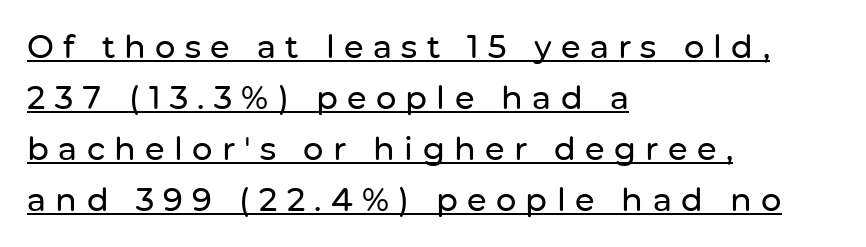
How would I describe the line gaps? Plain and ordinary. Proportional: the letters do not fall into vertical columns. The tracking jumps out immediately: characters are airy and widely separated. Check where the strokes stop: nothing finishes them off — pure sans. The typesetter chose a ragged-right arrangement here. A rule runs beneath these lines of type.
